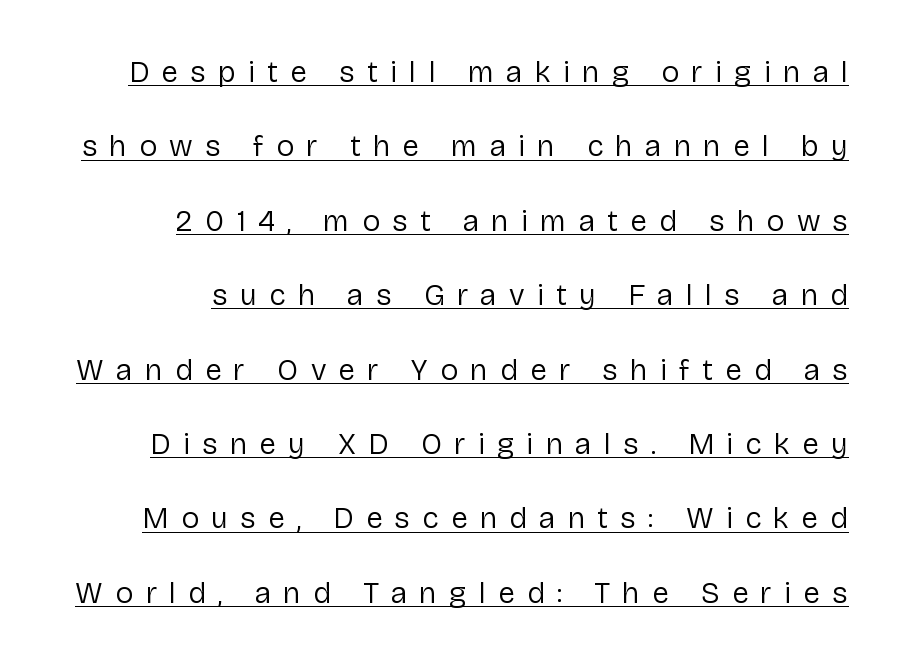
The image shows 30 px regular-weight sans-serif type, upright; set right-aligned, loose line spacing (2.48x), unusually wide letter spacing (+0.41 em), underlined; low stroke contrast and a medium x-height.
